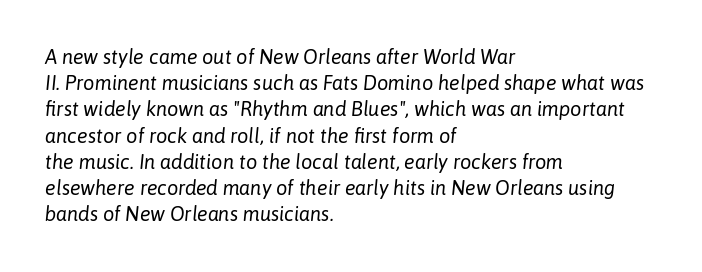
{"italic": "yes", "lean": "right", "slant_degrees": 6, "bold": "no", "underline": "no", "align": "left", "line_spacing": "normal", "line_spacing_ratio": 1.31, "letter_spacing": "normal", "letter_spacing_em": 0.0, "glyph_px": 20}
